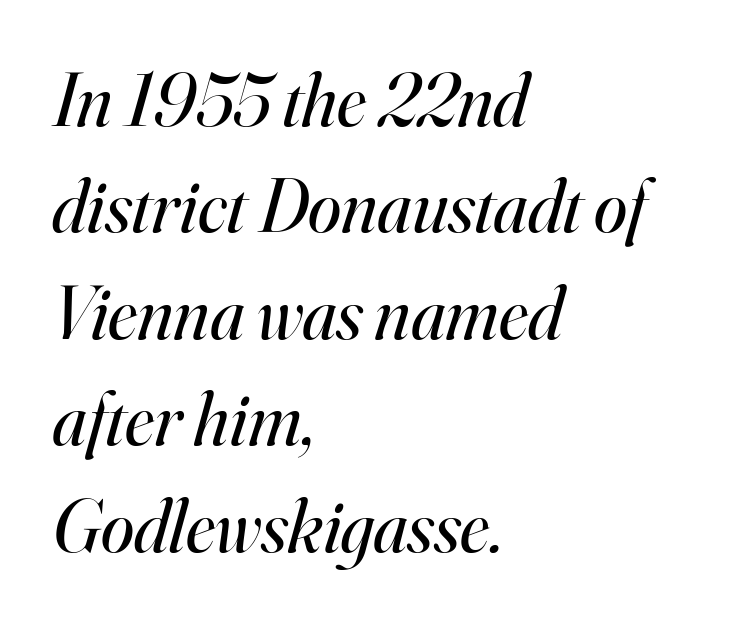
The image shows 75 px regular-weight serif type, italic (leaning right); set left-aligned, normal line spacing (1.42x), normal letter spacing, not underlined; high stroke contrast and a small x-height.
